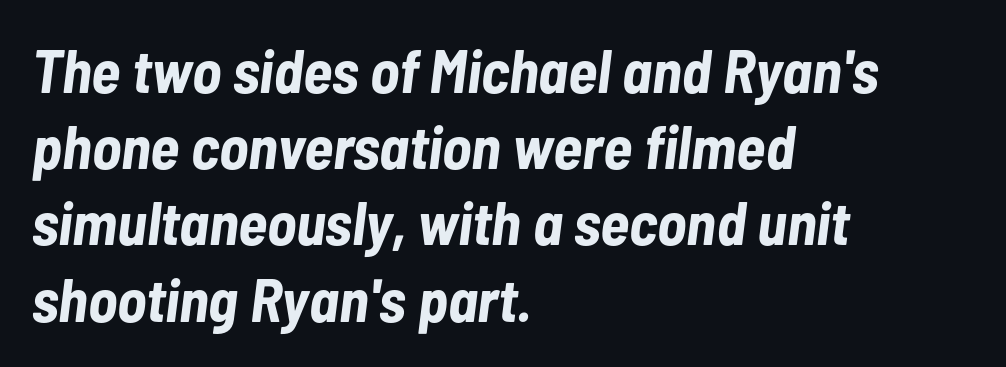
The image shows 61 px bold, condensed type, italic (leaning right); set left-aligned, normal line spacing (1.25x), normal letter spacing, not underlined; low stroke contrast and a medium x-height.
